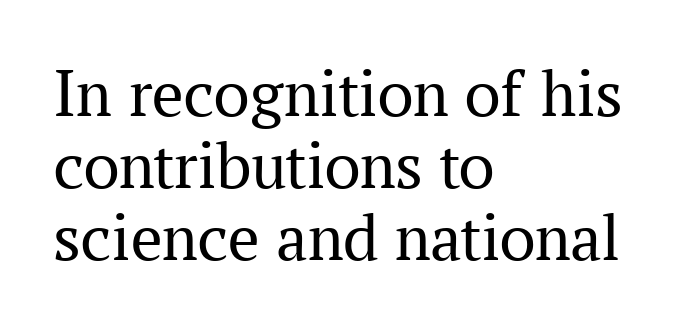
{"serif": "yes", "italic": "no", "bold": "no", "weight": "regular", "width": "normal", "stroke_contrast": "medium", "x_height": "medium", "monospaced": "no", "underline": "no", "align": "left", "line_spacing": "tight", "line_spacing_ratio": 1.03, "letter_spacing": "normal", "letter_spacing_em": 0.0, "glyph_px": 70}
